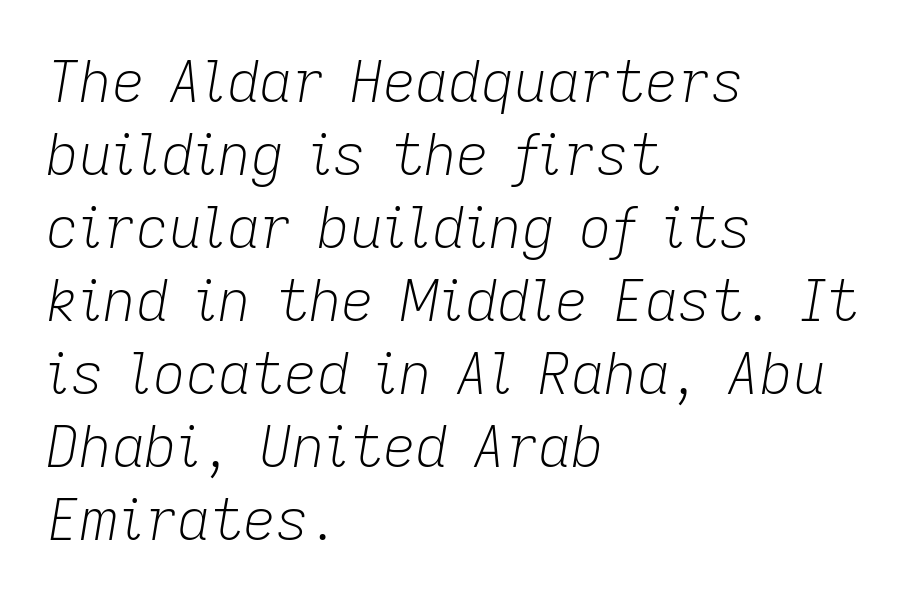
Q: Is the text bold? A: No.
Q: Is the text italic (slanted)? A: Yes, it leans right by about 9 degrees.
Q: Is the text underlined? A: No.
Q: How is the paragraph aligned? A: Left-aligned.
Q: Is the spacing between letters normal or unusually wide? A: Normal.
Q: Is the spacing between lines tight, normal or loose? A: Normal.
Q: Width (condensed, normal, or wide)? A: Normal.
Q: Stroke contrast? A: Low.
Q: x-height? A: Medium.
Q: Monospaced? A: No.
